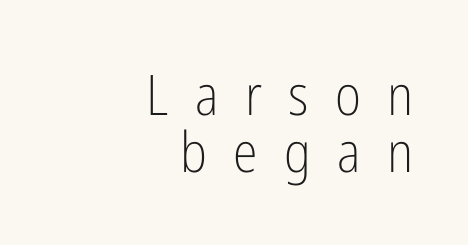
{"serif": "no", "italic": "no", "bold": "no", "weight": "light", "width": "condensed", "stroke_contrast": "low", "x_height": "medium", "monospaced": "no", "underline": "no", "align": "right", "line_spacing": "tight", "line_spacing_ratio": 1.02, "letter_spacing": "wide", "letter_spacing_em": 0.47, "glyph_px": 56}
